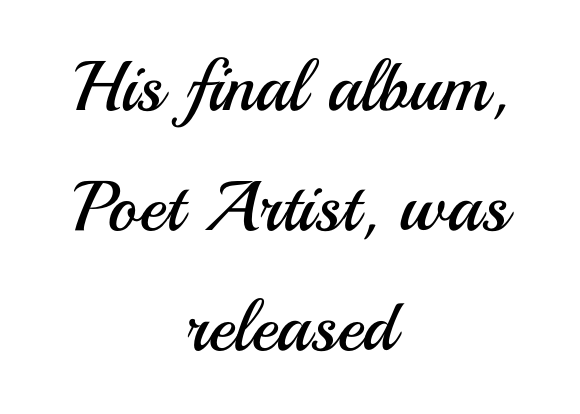
Q: Is the text bold? A: No.
Q: Is the text italic (slanted)? A: Yes.
Q: Is the typeface a serif or a sans-serif typeface? A: Sans-serif.
Q: Is the text underlined? A: No.
Q: How is the paragraph aligned? A: Centered.
Q: Is the spacing between letters normal or unusually wide? A: Normal.
Q: Is the spacing between lines tight, normal or loose? A: Normal.
Q: Width (condensed, normal, or wide)? A: Normal.
Q: Stroke contrast? A: Medium.
Q: x-height? A: Small.
Q: Monospaced? A: No.
